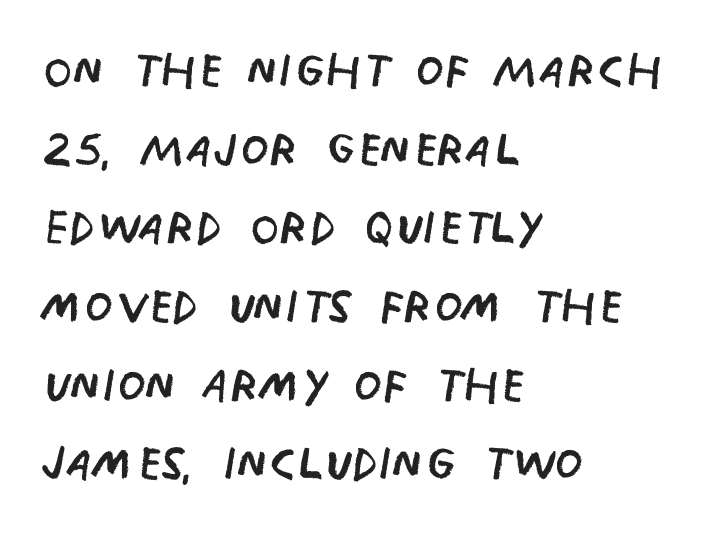
Nobody touched the tracking dial on this one. The typesetter chose a ragged-right arrangement here. The strokes are not fattened; the text isn't bold. The rendering uses natural spacing where letterforms have individual widths. Has an underline been added? It has not. The letters carry no serifs — their stems end cleanly without finishing strokes.
